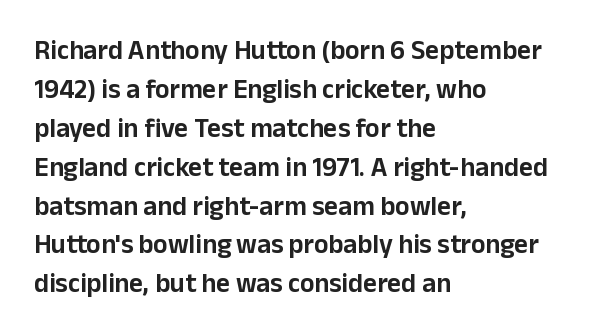
This block has exactly the height ordinary leading produces. The specimen reads as upright at a glance. Letters rest on an invisible, unmarked baseline. Compared with typical body copy, the letter spacing here is the same.
